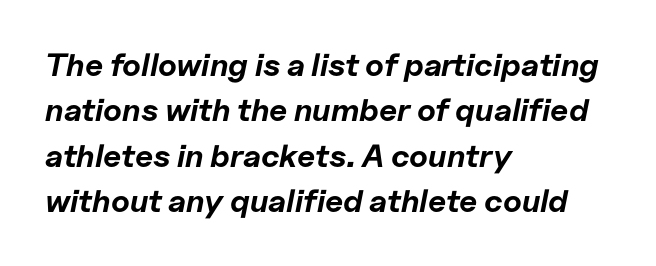
Q: Is the text bold? A: Yes.
Q: Is the text italic (slanted)? A: Yes, it leans right by about 11 degrees.
Q: Is the text underlined? A: No.
Q: How is the paragraph aligned? A: Left-aligned.
Q: Is the spacing between letters normal or unusually wide? A: Normal.
Q: Is the spacing between lines tight, normal or loose? A: Normal.
Q: Width (condensed, normal, or wide)? A: Normal.
Q: Stroke contrast? A: Low.
Q: x-height? A: Medium.
Q: Monospaced? A: No.
